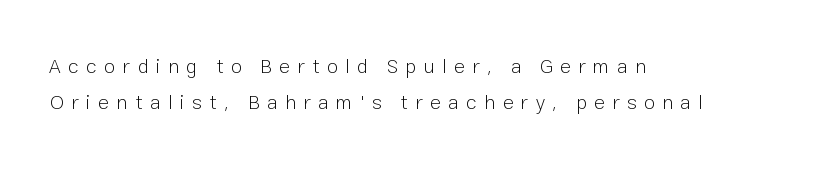
{"italic": "no", "bold": "no", "underline": "no", "align": "left", "line_spacing_ratio": 1.79, "letter_spacing": "wide", "letter_spacing_em": 0.37, "glyph_px": 20}
